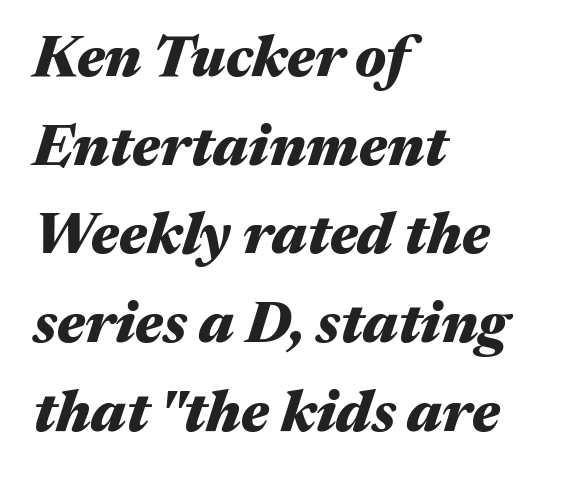
The image shows 58 px heavy, wide type, italic (leaning right); set left-aligned, normal line spacing (1.53x), normal letter spacing, not underlined; medium stroke contrast and a medium x-height.
